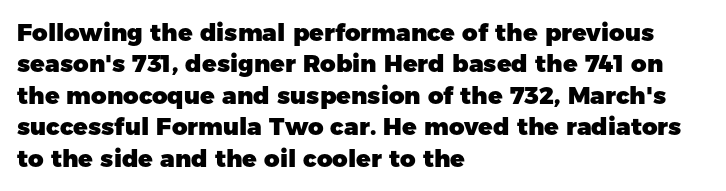
Q: Is the text bold? A: Yes.
Q: Is the text italic (slanted)? A: No, it is upright.
Q: Is the text underlined? A: No.
Q: How is the paragraph aligned? A: Left-aligned.
Q: Is the spacing between letters normal or unusually wide? A: Normal.
Q: Is the spacing between lines tight, normal or loose? A: Normal.
